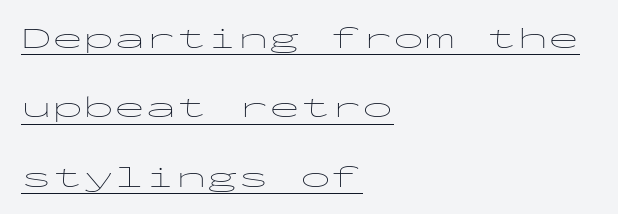
These lines stand farther apart than default settings would place them. This rendering features underlined lettering. A typesetter would call this zero additional tracking. Does the type have serifs? No, each stem ends abruptly. Rendered with straight, roman letterforms. Note the uniform advance width — an 'i' takes as much space as an 'm'.
